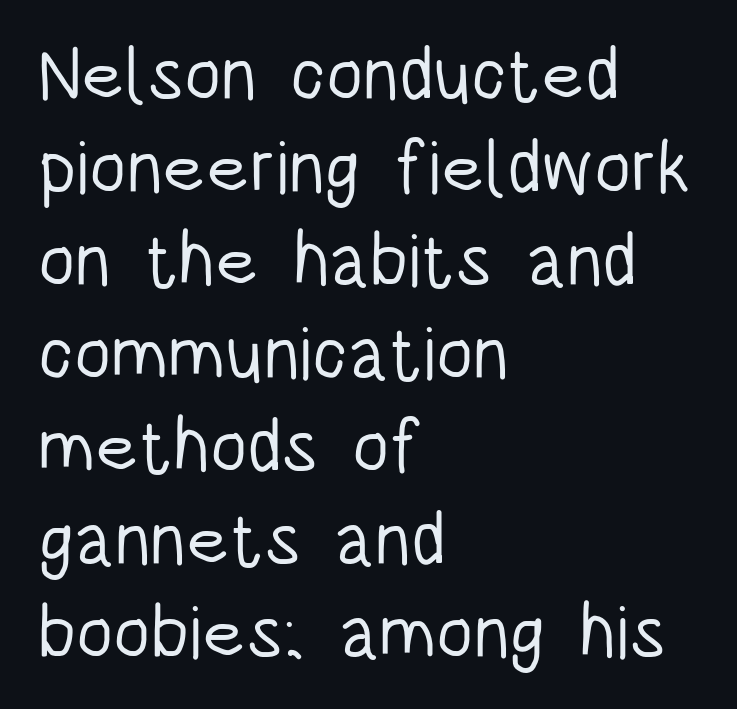
{"serif": "no", "italic": "no", "bold": "no", "weight": "light", "width": "condensed", "stroke_contrast": "low", "x_height": "large", "monospaced": "no", "underline": "no", "align": "left", "line_spacing_ratio": 1.24, "letter_spacing": "normal", "letter_spacing_em": 0.0, "glyph_px": 75}
